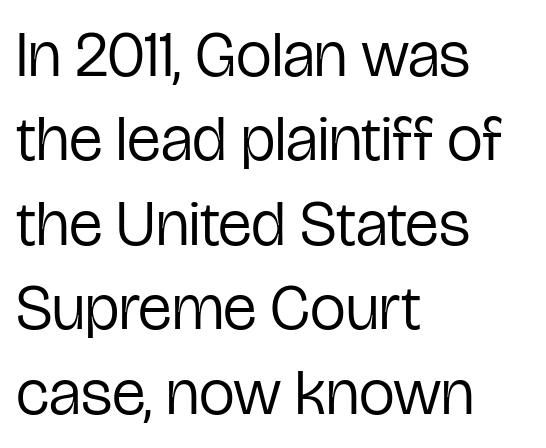
Q: Is the text bold? A: No.
Q: Is the text italic (slanted)? A: No, it is upright.
Q: Is the typeface a serif or a sans-serif typeface? A: Sans-serif.
Q: Is the text underlined? A: No.
Q: How is the paragraph aligned? A: Left-aligned.
Q: Is the spacing between letters normal or unusually wide? A: Normal.
Q: Is the spacing between lines tight, normal or loose? A: Normal.
Q: Width (condensed, normal, or wide)? A: Condensed.
Q: Stroke contrast? A: Low.
Q: x-height? A: Medium.
Q: Monospaced? A: No.
